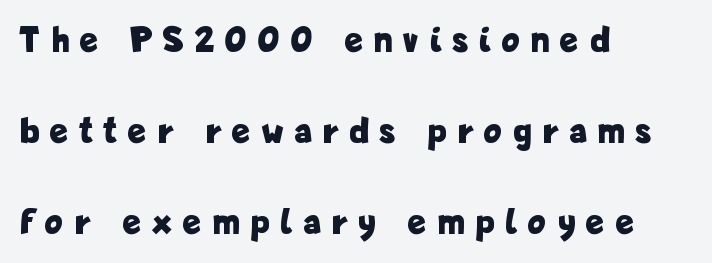
{"serif": "no", "italic": "no", "bold": "yes", "weight": "bold", "width": "condensed", "stroke_contrast": "low", "x_height": "medium", "monospaced": "no", "underline": "no", "align": "left", "line_spacing": "loose", "line_spacing_ratio": 2.46, "letter_spacing": "wide", "letter_spacing_em": 0.33, "glyph_px": 37}
